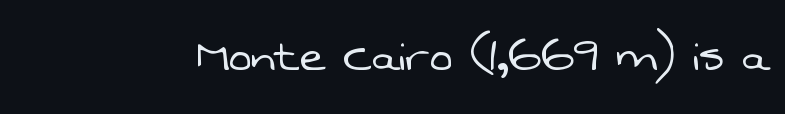
Q: Is the text bold? A: No.
Q: Is the typeface a serif or a sans-serif typeface? A: Sans-serif.
Q: Is the text underlined? A: No.
Q: Is the spacing between letters normal or unusually wide? A: Normal.
Q: Width (condensed, normal, or wide)? A: Normal.
Q: Stroke contrast? A: Low.
Q: x-height? A: Medium.
Q: Monospaced? A: No.
